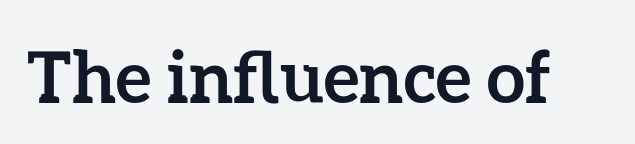
Compared with typical body copy, the letter spacing here is the same. The passage shown is not underscored anywhere. The face used here has the dense, thick strokes of a bold. Note the varied advance widths — an 'i' is clearly narrower than an 'm'. Posture: straight, roman, zero tilt.
